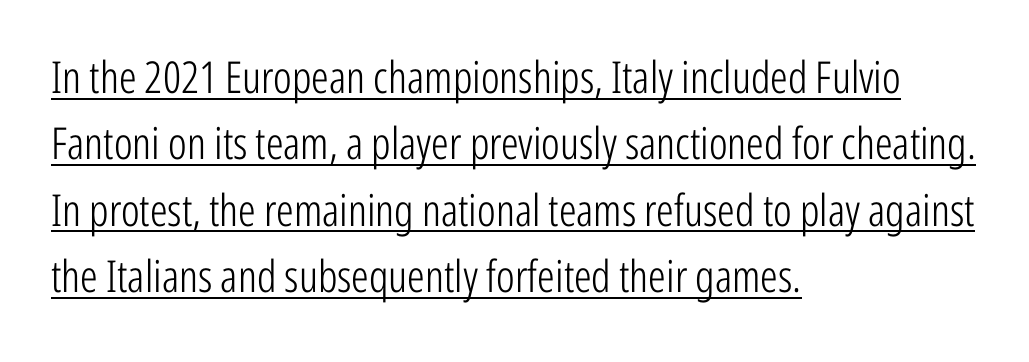
There is no visible air inserted between adjacent glyphs. No feet cap the strokes, marking this as sans-serif type. The lettering holds an erect, upright posture throughout. The paragraph has a hard left edge and a soft right edge.
